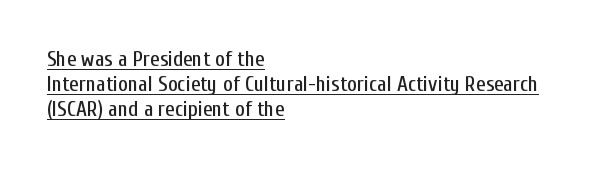
A typesetter would mark this as roman, not italic. Beneath each row of characters lies a ruled line. The typesetter chose a ragged-right arrangement here. Nothing unusual about the tracking: characters are spaced as the font intends.
